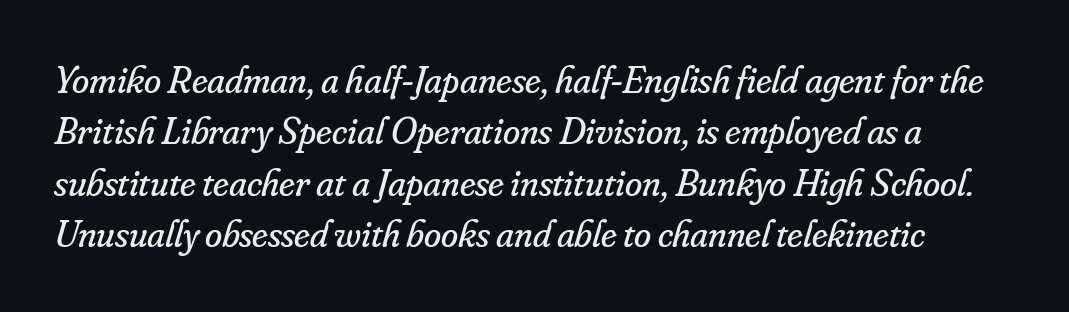
Q: Is the text bold? A: No.
Q: Is the text italic (slanted)? A: Yes, it leans right by about 16 degrees.
Q: Is the typeface a serif or a sans-serif typeface? A: Serif.
Q: Is the text underlined? A: No.
Q: Is the spacing between letters normal or unusually wide? A: Normal.
Q: Is the spacing between lines tight, normal or loose? A: Normal.
Q: Width (condensed, normal, or wide)? A: Normal.
Q: Stroke contrast? A: Low.
Q: x-height? A: Small.
Q: Monospaced? A: No.
